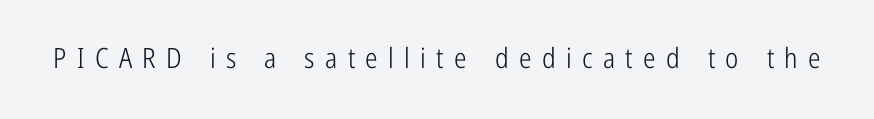
{"serif": "no", "italic": "no", "bold": "no", "weight": "light", "width": "condensed", "stroke_contrast": "low", "x_height": "medium", "monospaced": "no", "underline": "no", "letter_spacing": "wide", "letter_spacing_em": 0.37, "glyph_px": 28}
